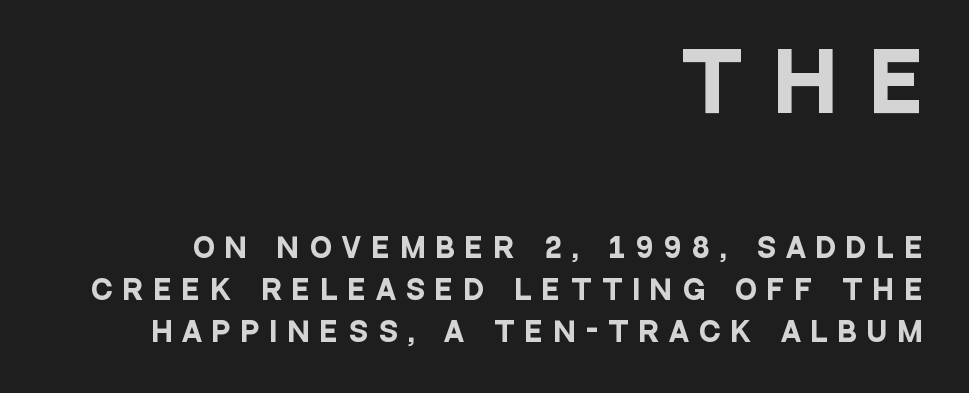
Here the designer chose a conventional face with non-uniform glyph widths. What weight is shown? A full bold with thick strokes. The rendering uses a moderate line-height, typical for paragraphs. Top chunk: large. Bottom chunk: small. Letter spacing: wide. Which margin do the lines hug? The right one — the left edge is uneven.
